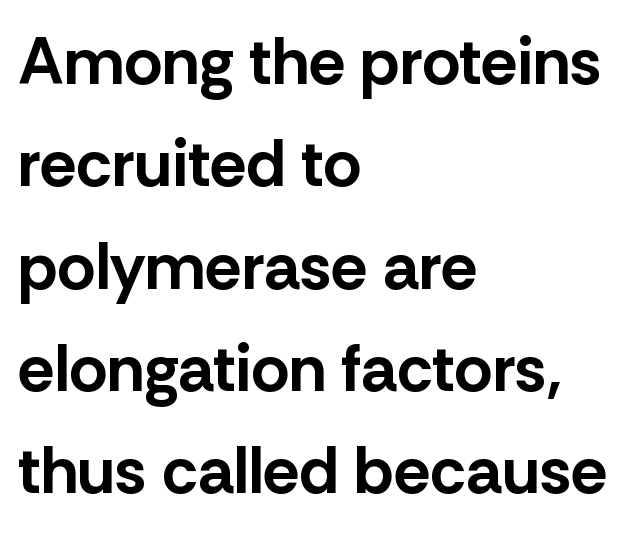
Q: Is the text bold? A: Yes.
Q: Is the text italic (slanted)? A: No, it is upright.
Q: Is the typeface a serif or a sans-serif typeface? A: Sans-serif.
Q: Is the text underlined? A: No.
Q: How is the paragraph aligned? A: Left-aligned.
Q: Is the spacing between letters normal or unusually wide? A: Normal.
Q: Is the spacing between lines tight, normal or loose? A: Normal.
Q: Width (condensed, normal, or wide)? A: Normal.
Q: Stroke contrast? A: Low.
Q: x-height? A: Medium.
Q: Monospaced? A: No.
